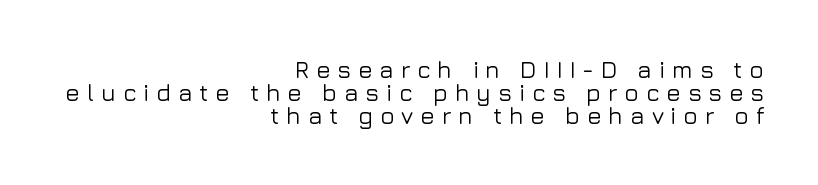
The image shows 24 px text type, upright; set right-aligned, tight line spacing (0.96x), unusually wide letter spacing (+0.28 em), not underlined.
